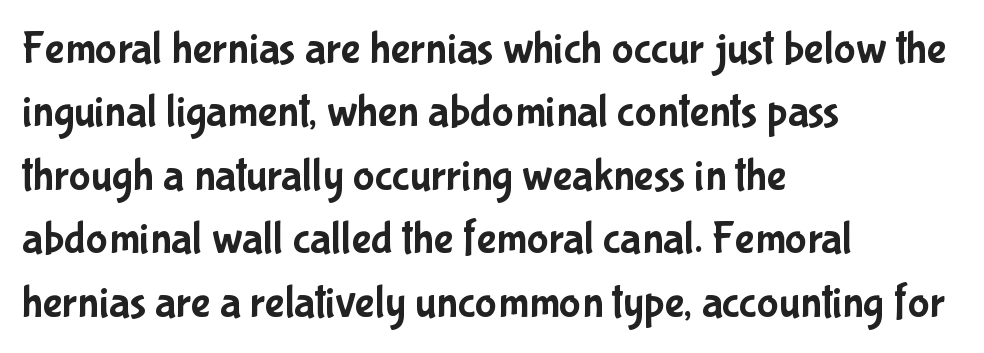
{"serif": "no", "italic": "no", "width": "condensed", "stroke_contrast": "low", "x_height": "medium", "monospaced": "no", "underline": "no", "align": "left", "line_spacing": "normal", "line_spacing_ratio": 1.38, "letter_spacing": "normal", "letter_spacing_em": 0.0, "glyph_px": 46}
